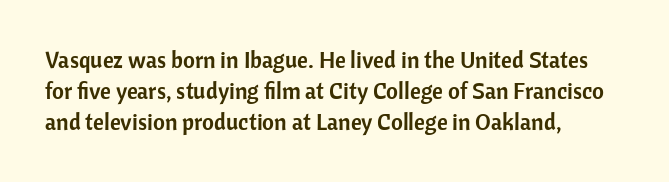
Q: Is the text italic (slanted)? A: No, it is upright.
Q: Is the text underlined? A: No.
Q: How is the paragraph aligned? A: Left-aligned.
Q: Is the spacing between letters normal or unusually wide? A: Normal.
Q: Is the spacing between lines tight, normal or loose? A: Normal.
